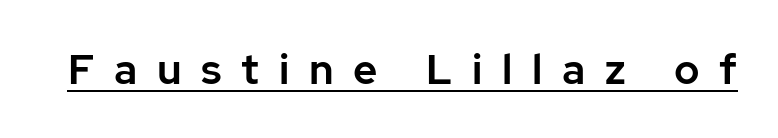
Q: Is the text italic (slanted)? A: No, it is upright.
Q: Is the typeface a serif or a sans-serif typeface? A: Sans-serif.
Q: Is the text underlined? A: Yes.
Q: Is the spacing between letters normal or unusually wide? A: Unusually wide.
Q: Width (condensed, normal, or wide)? A: Normal.
Q: Stroke contrast? A: Low.
Q: x-height? A: Medium.
Q: Monospaced? A: No.
